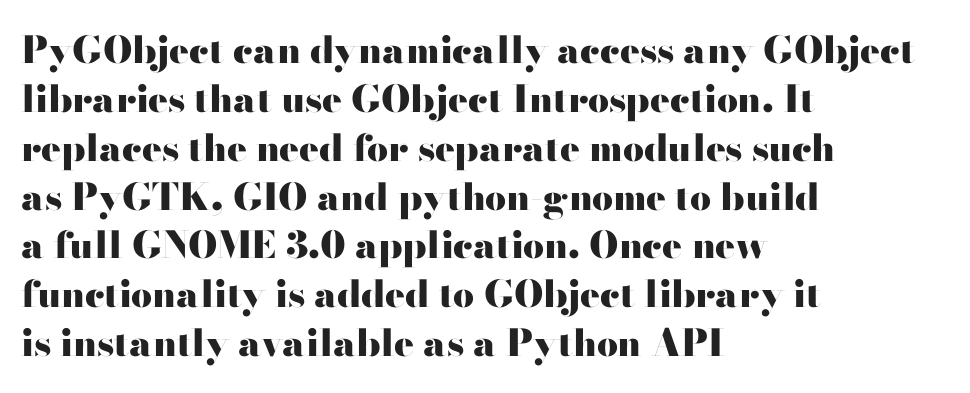
The image shows 37 px heavy, wide sans-serif type, upright; set left-aligned, normal line spacing (1.32x), normal letter spacing, not underlined; high stroke contrast and a small x-height.
